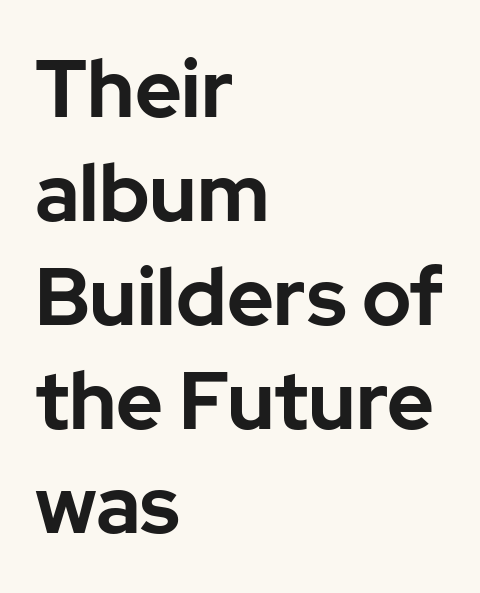
Is there much room between lines? A standard amount, neither cramped nor airy. Each line starts at the same left margin while the right side varies. In terms of weight, the rendering is a true, heavy bold. Anything drawn beneath the words? Only blank space. Tracking value appears to be zero — textbook default spacing.
